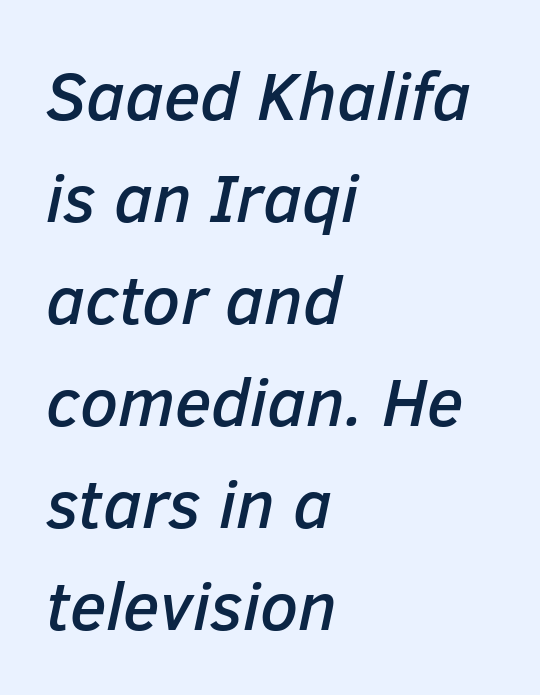
The paragraph has a hard left edge and a soft right edge. These lines are rendered in a variable-pitch font. Just letters on the line, the space beneath them empty. The font's italic variant was chosen for this text. The horizontal fit of the characters is conventional and even.
